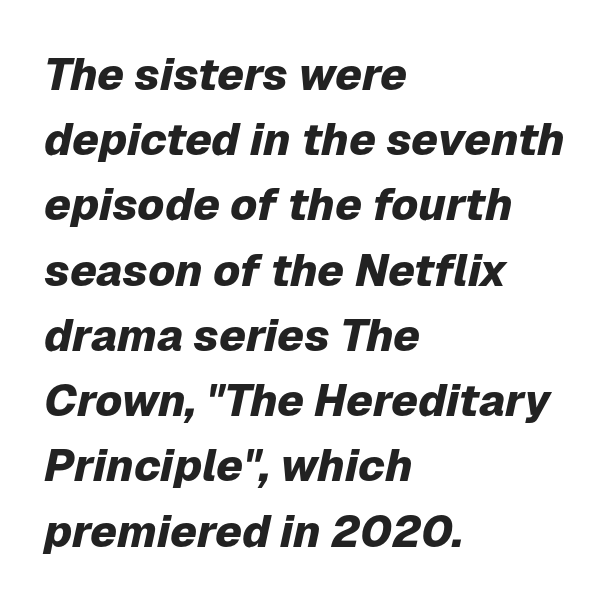
The image shows 45 px heavy type, italic (leaning right); set left-aligned, normal line spacing (1.45x), normal letter spacing, not underlined; low stroke contrast and a medium x-height.
